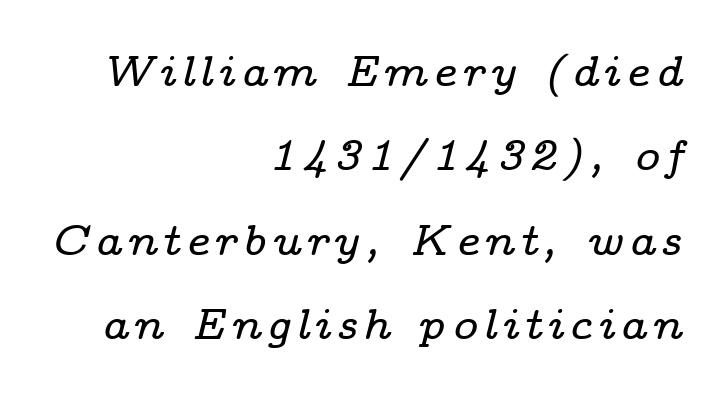
Students, observe: this is what heavily led, spacious text looks like. Just letters on the line, the space beneath them empty. Here the designer chose a conventional face with non-uniform glyph widths. The rendering shows small feet on the letterforms — a serif design. Horizontal alignment here is rightward, an uncommon choice for prose. Style check: oblique.
